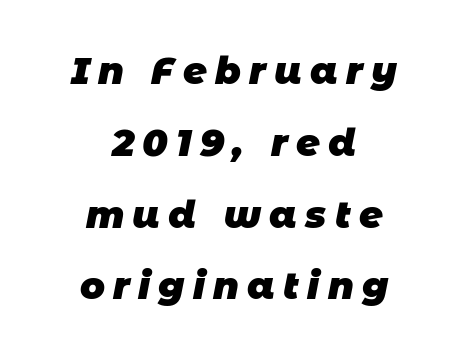
Q: Is the text bold? A: Yes.
Q: Is the typeface a serif or a sans-serif typeface? A: Sans-serif.
Q: Is the text underlined? A: No.
Q: How is the paragraph aligned? A: Centered.
Q: Is the spacing between letters normal or unusually wide? A: Unusually wide.
Q: Is the spacing between lines tight, normal or loose? A: Loose.
Q: Width (condensed, normal, or wide)? A: Normal.
Q: Stroke contrast? A: Low.
Q: x-height? A: Large.
Q: Monospaced? A: No.
